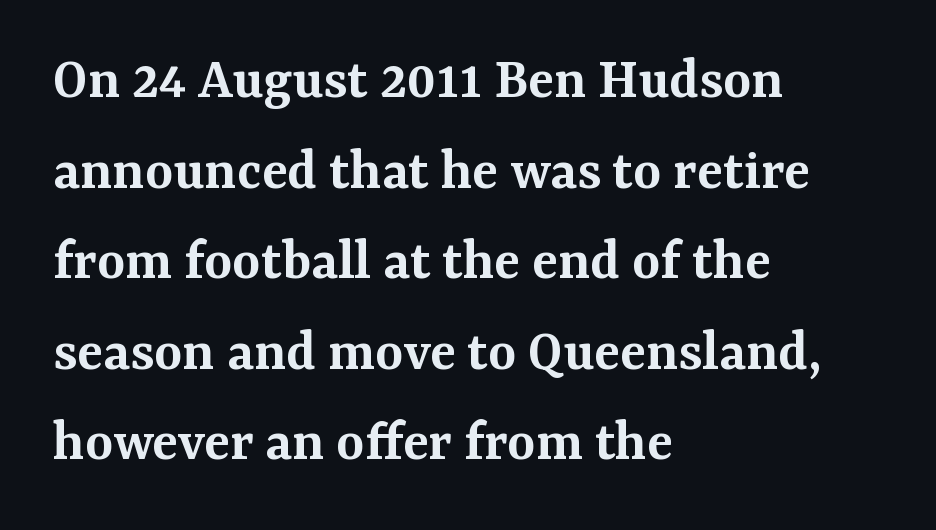
The image shows 60 px semibold serif type, upright; set left-aligned, normal line spacing (1.51x), normal letter spacing, not underlined; medium stroke contrast and a medium x-height.
